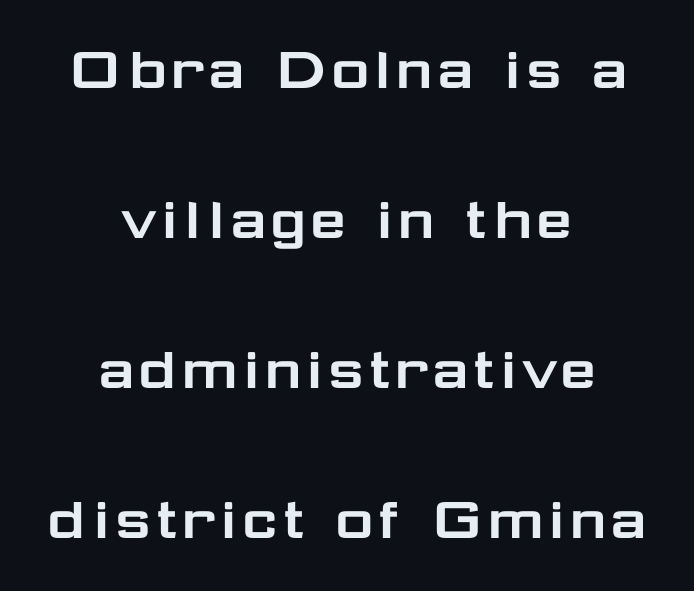
{"serif": "no", "italic": "no", "width": "wide", "stroke_contrast": "low", "x_height": "medium", "monospaced": "no", "underline": "no", "align": "center", "line_spacing": "loose", "line_spacing_ratio": 2.24, "letter_spacing": "normal", "letter_spacing_em": 0.0, "glyph_px": 67}
